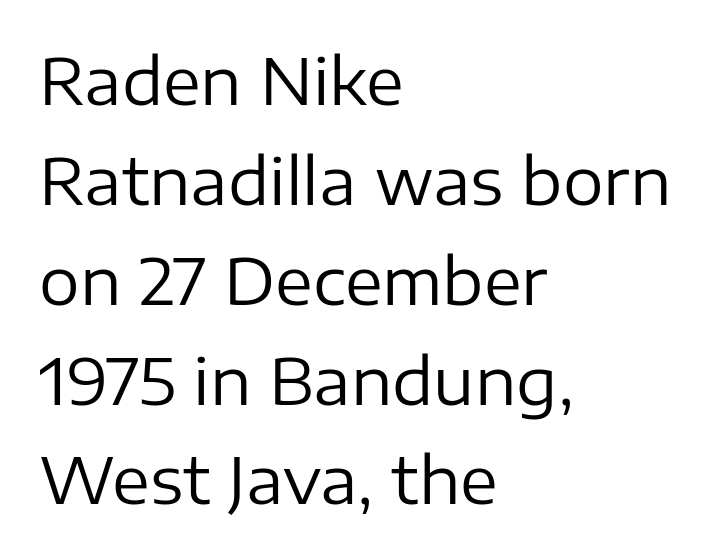
The text was rendered using a sans face with plain stroke endings. No letter is thick-stroked: the sample isn't bold. The rendering uses natural spacing where letterforms have individual widths. The rendering uses a moderate line-height, typical for paragraphs. Notice how the stems are strictly vertical — no italics here. Check under the words: just untouched page.
